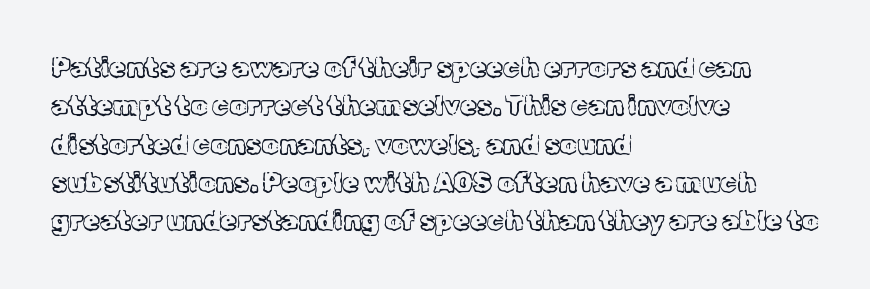
Q: Is the text bold? A: No.
Q: Is the text italic (slanted)? A: No, it is upright.
Q: Is the text underlined? A: No.
Q: How is the paragraph aligned? A: Left-aligned.
Q: Is the spacing between letters normal or unusually wide? A: Normal.
Q: Is the spacing between lines tight, normal or loose? A: Normal.
